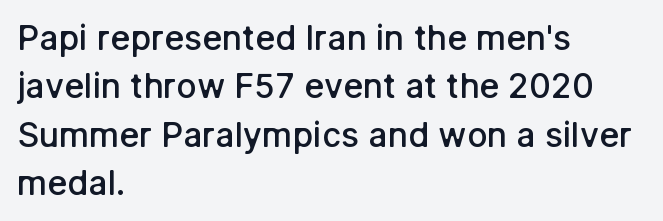
Q: Is the text bold? A: Semi-bold.
Q: Is the text italic (slanted)? A: No, it is upright.
Q: Is the typeface a serif or a sans-serif typeface? A: Sans-serif.
Q: Is the text underlined? A: No.
Q: How is the paragraph aligned? A: Left-aligned.
Q: Is the spacing between letters normal or unusually wide? A: Normal.
Q: Is the spacing between lines tight, normal or loose? A: Normal.
Q: Width (condensed, normal, or wide)? A: Normal.
Q: Stroke contrast? A: Low.
Q: x-height? A: Medium.
Q: Monospaced? A: No.
